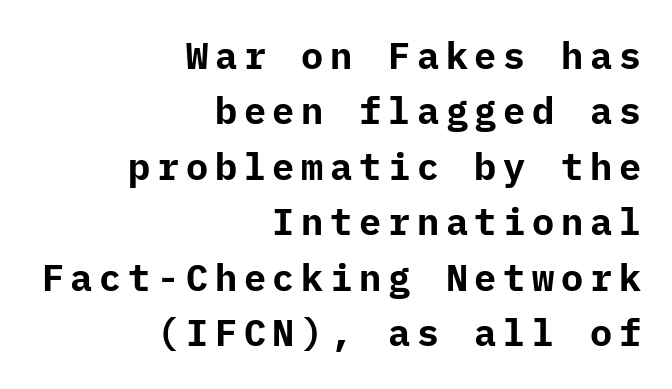
Q: Is the text bold? A: Yes.
Q: Is the text italic (slanted)? A: No, it is upright.
Q: Is the typeface a serif or a sans-serif typeface? A: Sans-serif.
Q: Is the text underlined? A: No.
Q: How is the paragraph aligned? A: Right-aligned.
Q: Is the spacing between lines tight, normal or loose? A: Normal.
Q: Width (condensed, normal, or wide)? A: Normal.
Q: Stroke contrast? A: Low.
Q: x-height? A: Medium.
